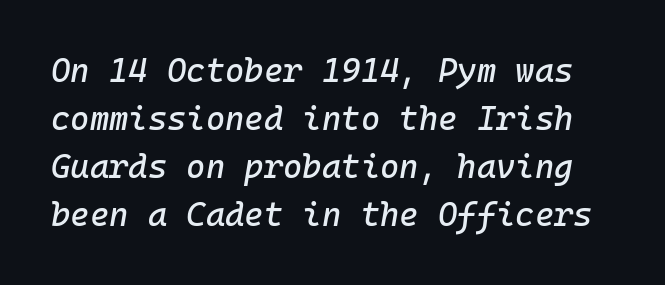
Q: Is the text italic (slanted)? A: Yes, it leans right by about 10 degrees.
Q: Is the text underlined? A: No.
Q: Is the spacing between letters normal or unusually wide? A: Normal.
Q: Is the spacing between lines tight, normal or loose? A: Normal.
Q: Width (condensed, normal, or wide)? A: Normal.
Q: Stroke contrast? A: Low.
Q: x-height? A: Medium.
Q: Monospaced? A: Yes.
